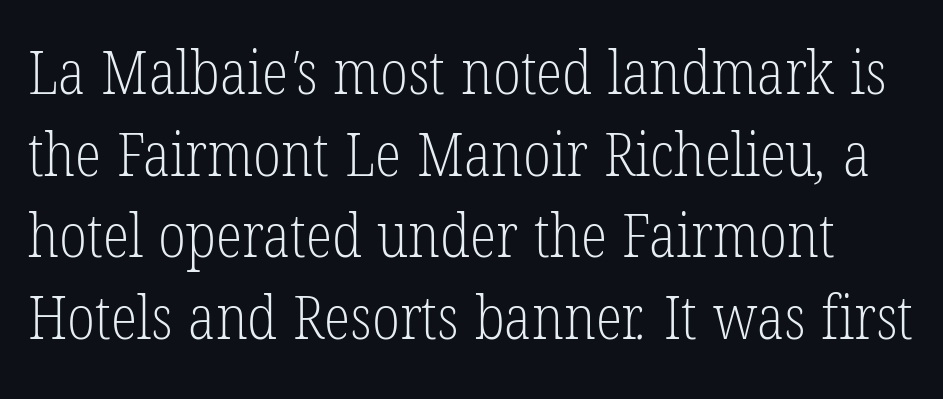
Glance below the letters and you will spot only blank space. Here the designer chose a conventional face with non-uniform glyph widths. The designer went with a serif here, giving each stem small feet. No heavy texture on the line: the type isn't bold. A typesetter would call this zero additional tracking. The lines sit at an ordinary, default distance from one another.
